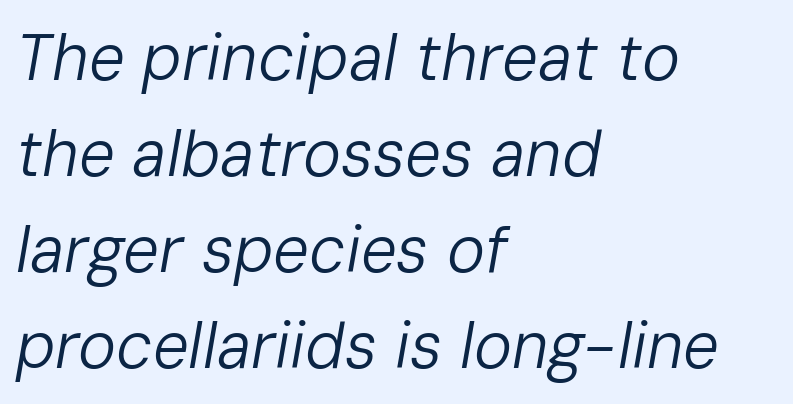
The image shows 64 px regular-weight type, italic (leaning right); set left-aligned, normal line spacing (1.5x), normal letter spacing, not underlined; low stroke contrast and a medium x-height.
